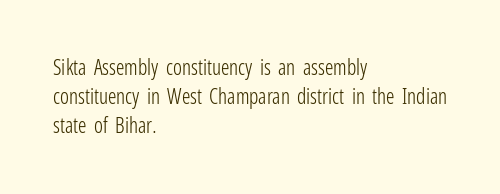
Tracking here is standard; glyphs follow each other at the usual distance. Heft: none added — not bold. These lines are set flush left with a ragged right edge. The letters stand straight up with perfectly vertical stems. Has an underline been added? It has not.
